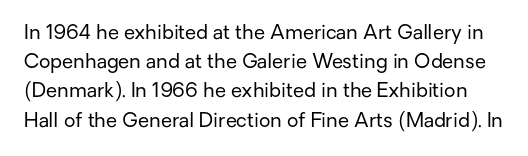
Students, observe: this is what conventionally led text looks like. This sample uses an upright cut, with every glyph sitting square on the baseline. These lines keep a tight, regular rhythm from letter to letter. A bare baseline throughout the passage. Compared with a typical body face, this is equally light or lighter still.
